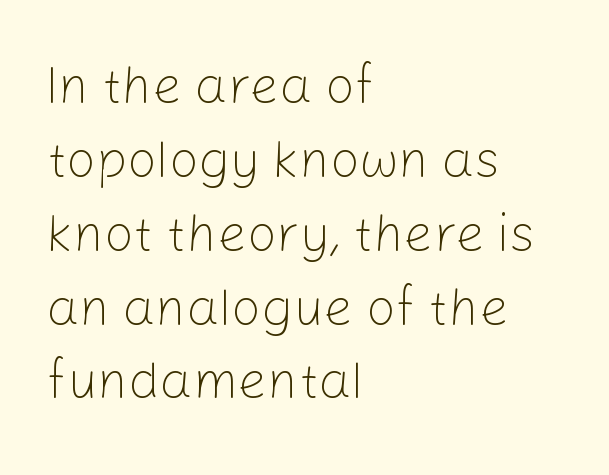
{"serif": "no", "italic": "no", "bold": "no", "weight": "light", "width": "normal", "stroke_contrast": "low", "x_height": "medium", "monospaced": "no", "underline": "no", "align": "left", "line_spacing": "normal", "line_spacing_ratio": 1.42, "letter_spacing": "normal", "letter_spacing_em": 0.0, "glyph_px": 52}
